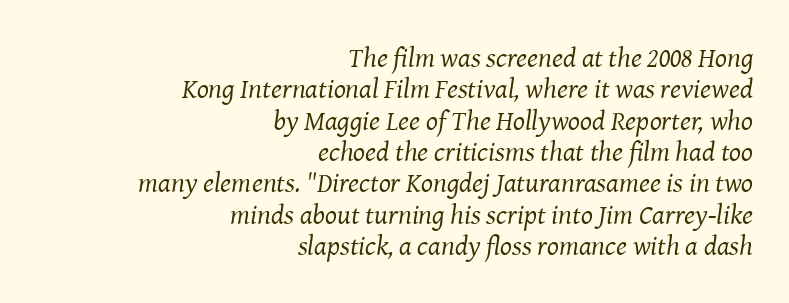
{"serif": "yes", "italic": "yes", "lean": "right", "slant_degrees": 8, "bold": "no", "weight": "regular", "width": "normal", "stroke_contrast": "medium", "x_height": "medium", "monospaced": "no", "underline": "no", "align": "right", "line_spacing": "tight", "line_spacing_ratio": 1.12, "letter_spacing": "normal", "letter_spacing_em": 0.0, "glyph_px": 28}
